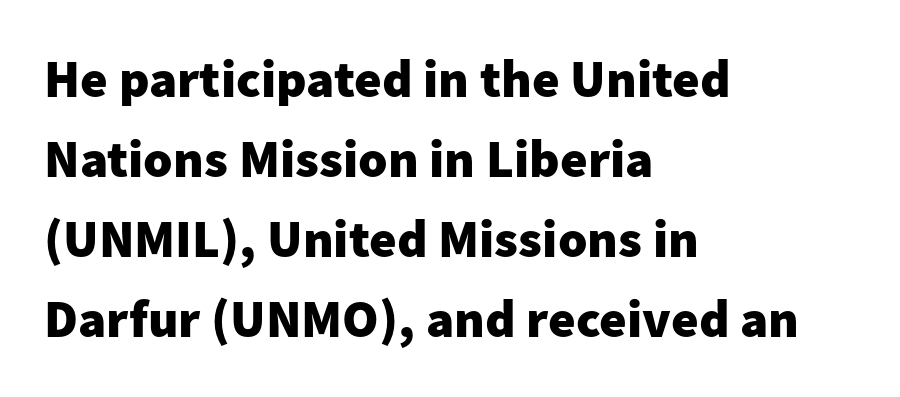
{"serif": "no", "italic": "no", "bold": "yes", "weight": "heavy", "width": "normal", "stroke_contrast": "low", "x_height": "medium", "monospaced": "no", "underline": "no", "align": "left", "line_spacing": "normal", "line_spacing_ratio": 1.51, "letter_spacing": "normal", "letter_spacing_em": 0.0, "glyph_px": 53}
